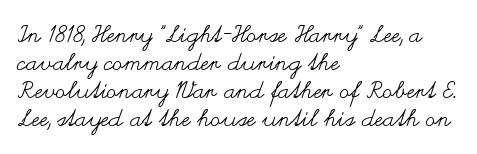
{"bold": "no", "underline": "no", "align": "left", "line_spacing_ratio": 1.22, "letter_spacing": "normal", "letter_spacing_em": 0.0, "glyph_px": 23}
